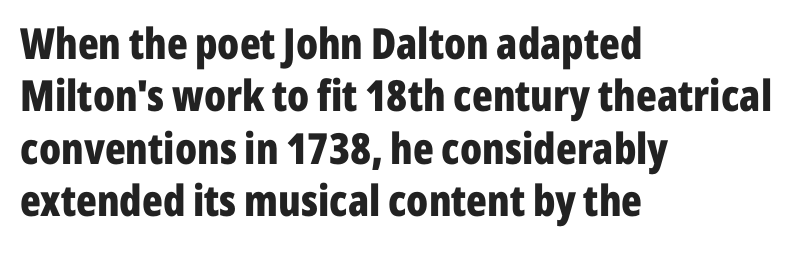
{"serif": "no", "italic": "no", "bold": "yes", "weight": "bold", "width": "condensed", "stroke_contrast": "low", "x_height": "medium", "monospaced": "no", "underline": "no", "align": "left", "line_spacing_ratio": 1.22, "letter_spacing": "normal", "letter_spacing_em": 0.0, "glyph_px": 43}
